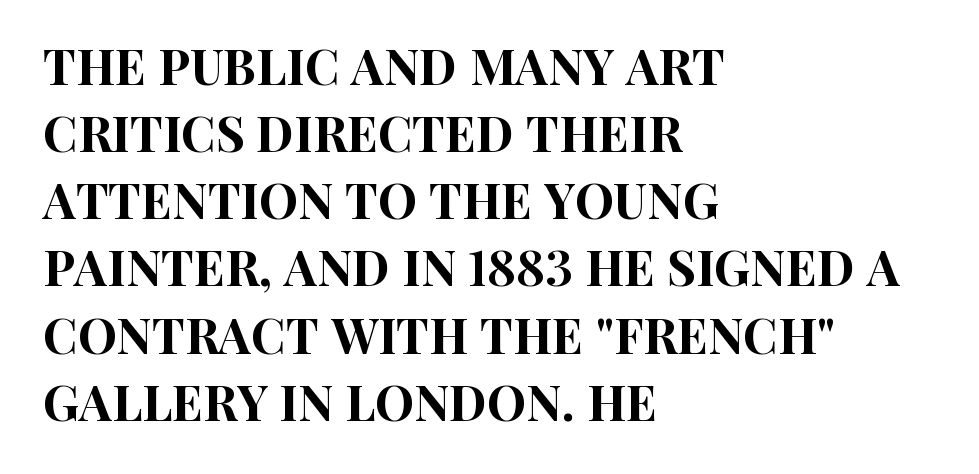
The image shows 49 px condensed sans-serif type, upright; set left-aligned, normal line spacing (1.37x), normal letter spacing, not underlined; high stroke contrast and a large x-height.
